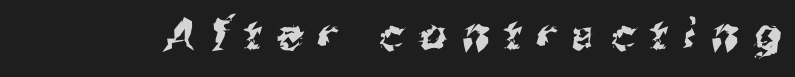
Character widths vary here, with narrow letters taking less room than wide ones. Each letter's strokes conclude bluntly, with no projecting serifs. No word sits above an underline. Students, note that the glyphs here are deliberately spaced far apart.
